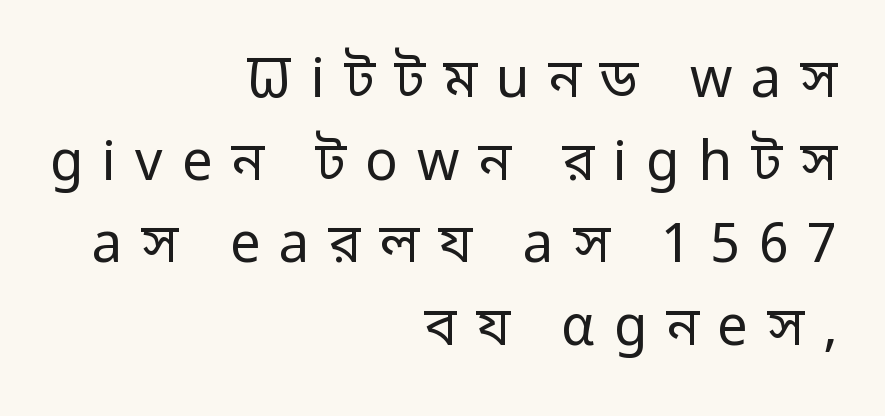
Q: Is the text bold? A: No.
Q: Is the text italic (slanted)? A: No, it is upright.
Q: Is the typeface a serif or a sans-serif typeface? A: Sans-serif.
Q: Is the text underlined? A: No.
Q: How is the paragraph aligned? A: Right-aligned.
Q: Is the spacing between letters normal or unusually wide? A: Unusually wide.
Q: Is the spacing between lines tight, normal or loose? A: Normal.
Q: Width (condensed, normal, or wide)? A: Normal.
Q: Stroke contrast? A: Low.
Q: x-height? A: Medium.
Q: Monospaced? A: No.
